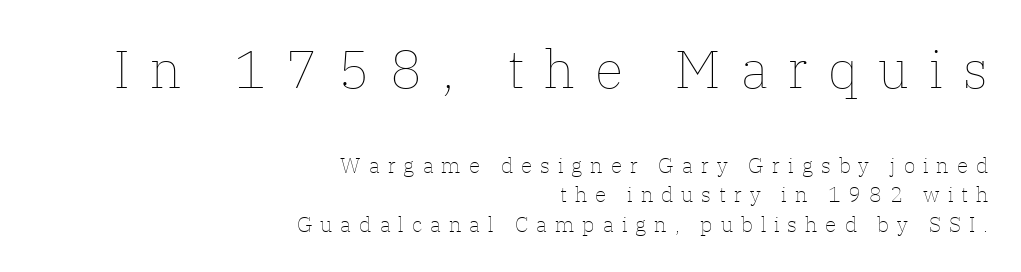
{"italic": "no", "bold": "no", "weight": "thin", "width": "normal", "stroke_contrast": "low", "x_height": "medium", "monospaced": "no", "underline": "no", "align": "right", "line_spacing": "normal", "line_spacing_ratio": 1.42, "letter_spacing": "wide", "letter_spacing_em": 0.38, "larger_block": "first", "size_ratio": 2.52, "glyph_px": 53}
